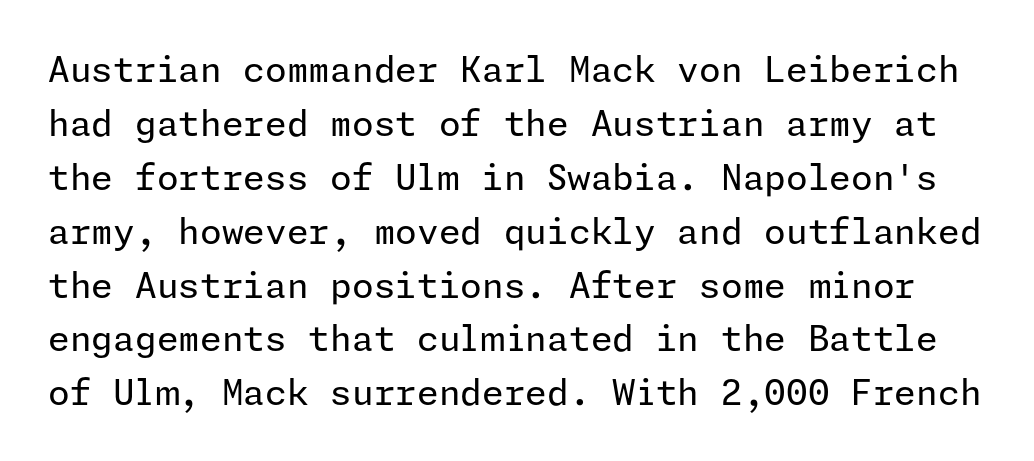
Q: Is the text bold? A: No.
Q: Is the text italic (slanted)? A: No, it is upright.
Q: Is the typeface a serif or a sans-serif typeface? A: Sans-serif.
Q: Is the text underlined? A: No.
Q: Is the spacing between letters normal or unusually wide? A: Normal.
Q: Is the spacing between lines tight, normal or loose? A: Normal.
Q: Width (condensed, normal, or wide)? A: Normal.
Q: Stroke contrast? A: Low.
Q: x-height? A: Medium.
